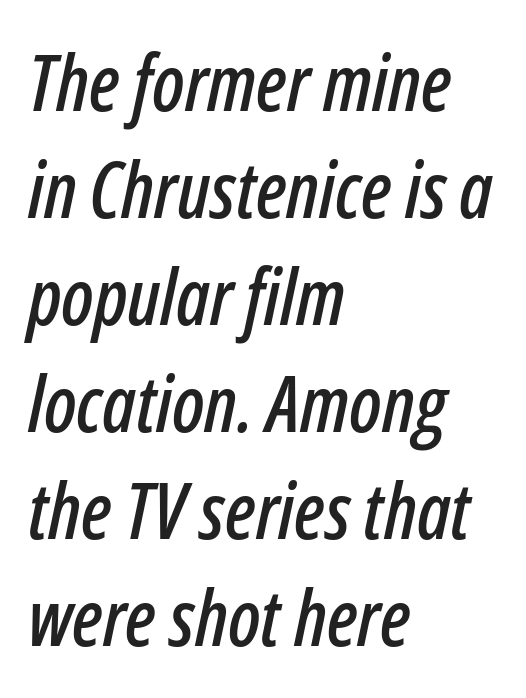
{"italic": "yes", "lean": "right", "slant_degrees": 12, "width": "condensed", "stroke_contrast": "low", "x_height": "medium", "monospaced": "no", "underline": "no", "align": "left", "line_spacing": "normal", "line_spacing_ratio": 1.39, "letter_spacing": "normal", "letter_spacing_em": 0.0, "glyph_px": 77}
